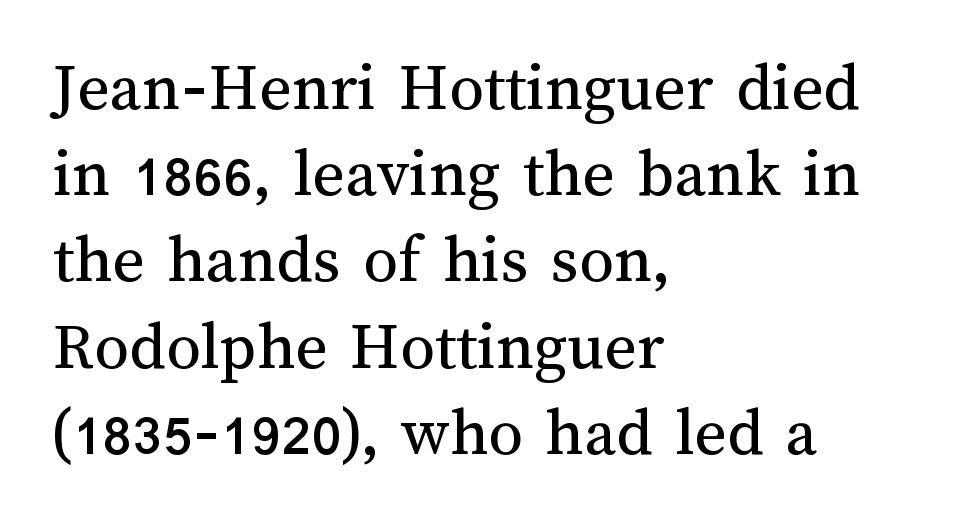
{"italic": "no", "bold": "no", "weight": "regular", "width": "normal", "stroke_contrast": "medium", "x_height": "medium", "monospaced": "no", "underline": "no", "align": "left", "line_spacing": "normal", "line_spacing_ratio": 1.25, "letter_spacing": "normal", "letter_spacing_em": 0.0, "glyph_px": 69}
